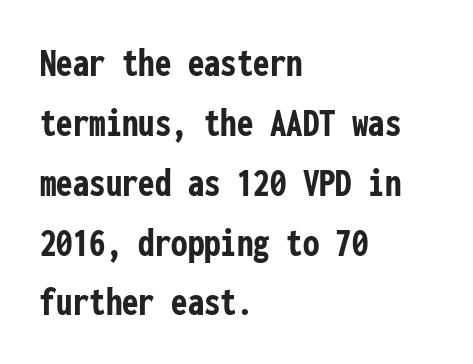
The image shows 41 px semibold, condensed sans-serif type, upright, monospaced; set left-aligned, normal line spacing (1.46x), normal letter spacing, not underlined; low stroke contrast and a medium x-height.
